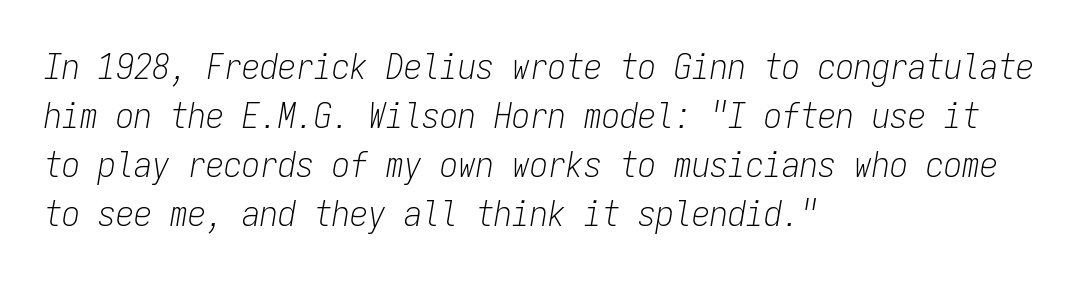
{"italic": "yes", "lean": "right", "slant_degrees": 9, "bold": "no", "weight": "light", "width": "condensed", "stroke_contrast": "low", "x_height": "medium", "monospaced": "yes", "underline": "no", "align": "left", "line_spacing": "normal", "line_spacing_ratio": 1.36, "letter_spacing": "normal", "letter_spacing_em": 0.0, "glyph_px": 36}
